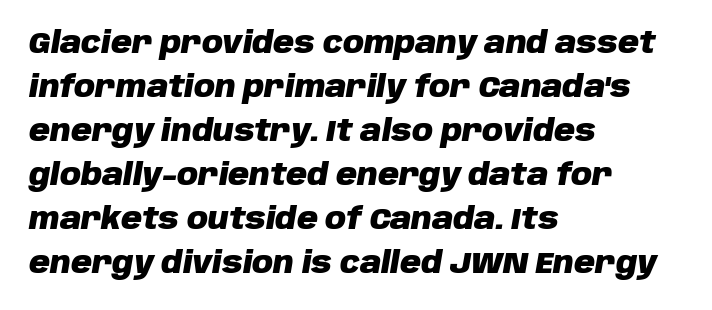
The image shows 29 px heavy type, italic (leaning right); set left-aligned, normal line spacing (1.52x), normal letter spacing, not underlined; low stroke contrast and a large x-height.
